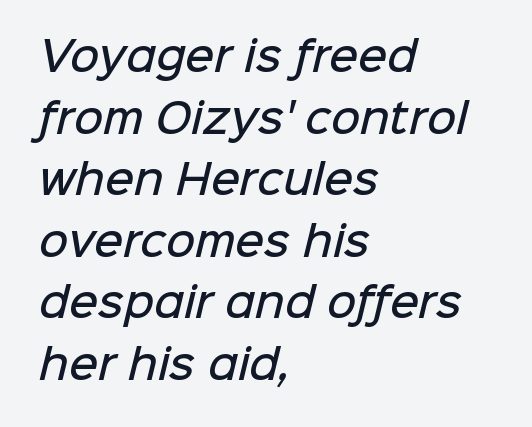
Nope, no serifs anywhere on these letters. These lines are set flush left with a ragged right edge. Lines of text with bare space underneath. The passage shown has conventional tracking throughout. Looks like regular typesetting: each glyph gets only the width it needs.
